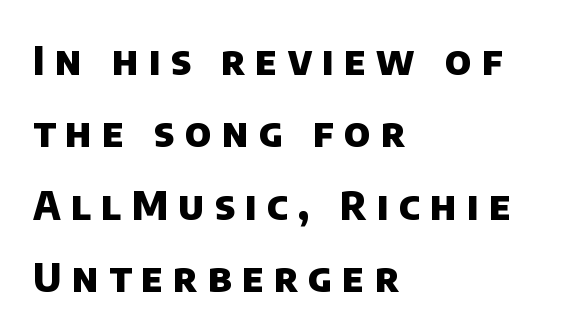
The image shows 40 px heavy sans-serif type; set left-aligned, line spacing 1.81x, unusually wide letter spacing (+0.26 em), not underlined; low stroke contrast and a large x-height.
